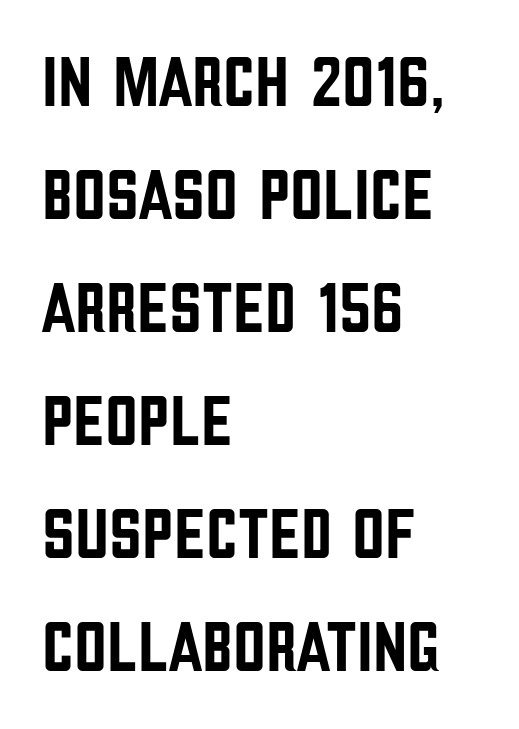
Q: Is the text italic (slanted)? A: No, it is upright.
Q: Is the typeface a serif or a sans-serif typeface? A: Sans-serif.
Q: Is the text underlined? A: No.
Q: How is the paragraph aligned? A: Left-aligned.
Q: Is the spacing between letters normal or unusually wide? A: Normal.
Q: Is the spacing between lines tight, normal or loose? A: Normal.
Q: Width (condensed, normal, or wide)? A: Condensed.
Q: Stroke contrast? A: Low.
Q: x-height? A: Large.
Q: Monospaced? A: No.
